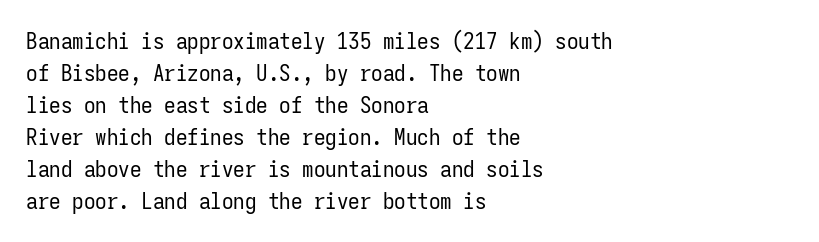
Caption: standard tracking, unaltered. Does the leading feel generous? No, just average. The lines are quadded left. Check the space under the baseline: it is left empty.
